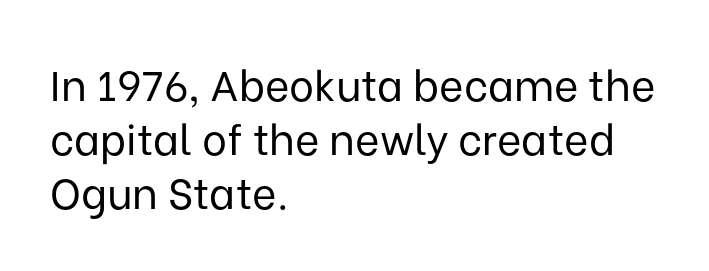
Evenly set lines give the paragraph a standard silhouette. The space directly below the letters is spotless. This sample uses an upright cut, with every glyph sitting square on the baseline. The typeface chosen for these lines omits serifs.
